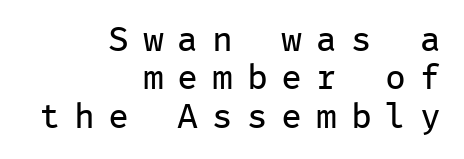
{"serif": "no", "italic": "no", "bold": "no", "weight": "regular", "width": "normal", "stroke_contrast": "low", "x_height": "medium", "monospaced": "yes", "underline": "no", "align": "right", "line_spacing": "tight", "line_spacing_ratio": 1.1, "letter_spacing": "wide", "letter_spacing_em": 0.39, "glyph_px": 35}
